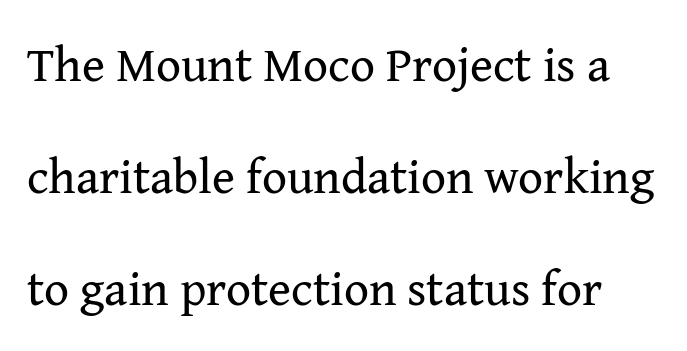
The image shows 49 px regular-weight serif type, upright; set loose line spacing (2.29x), normal letter spacing, not underlined; medium stroke contrast and a medium x-height.
